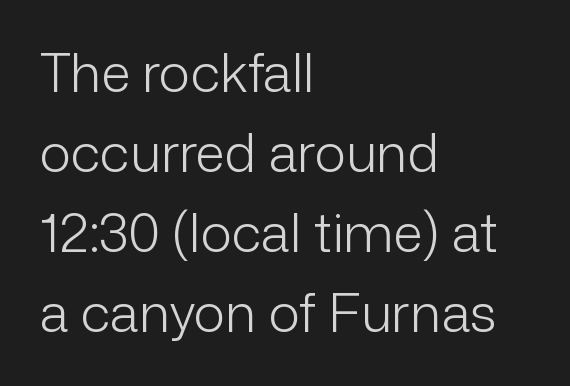
Typographically, this falls in the sans-serif category. The letterforms sit at book weight or below. The letters stand upright; this is a roman face. Character widths vary here, with narrow letters taking less room than wide ones.
